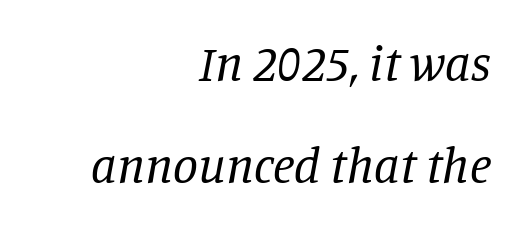
Q: Is the text bold? A: No.
Q: Is the text italic (slanted)? A: Yes, it leans right by about 11 degrees.
Q: Is the typeface a serif or a sans-serif typeface? A: Serif.
Q: Is the text underlined? A: No.
Q: How is the paragraph aligned? A: Right-aligned.
Q: Is the spacing between letters normal or unusually wide? A: Normal.
Q: Is the spacing between lines tight, normal or loose? A: Loose.
Q: Width (condensed, normal, or wide)? A: Normal.
Q: Stroke contrast? A: Low.
Q: x-height? A: Large.
Q: Monospaced? A: No.
